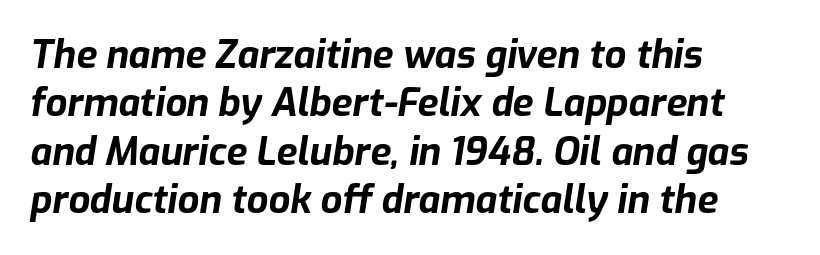
When letters slant like this, we call the style italic. The lines are quadded left. Note the varied advance widths — an 'i' is clearly narrower than an 'm'. The line-height multiplier appears to be the usual default. Short note: letters normally spaced. Anything drawn beneath the words? Only blank space.
